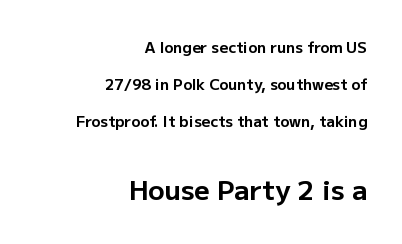
The image shows 27 px bold type, upright; set right-aligned, loose line spacing (2.48x), normal letter spacing, not underlined; the second (bottom) block is 1.8x larger.
